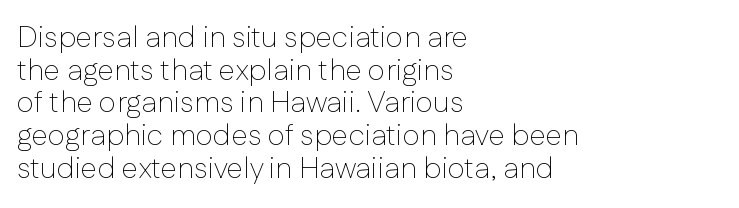
{"serif": "no", "italic": "no", "bold": "no", "weight": "thin", "width": "normal", "stroke_contrast": "low", "x_height": "medium", "monospaced": "no", "underline": "no", "align": "left", "line_spacing": "tight", "line_spacing_ratio": 1.09, "letter_spacing": "normal", "letter_spacing_em": 0.0, "glyph_px": 30}
